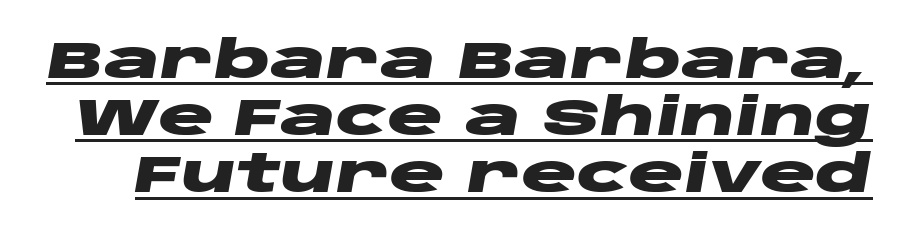
The image shows 52 px heavy, wide type, italic (leaning right); set tight line spacing (1.1x), normal letter spacing, underlined; low stroke contrast and a large x-height.
